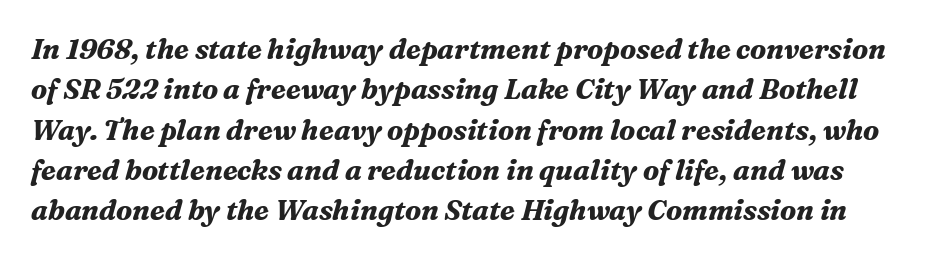
{"serif": "yes", "italic": "yes", "lean": "right", "slant_degrees": 16, "bold": "yes", "weight": "bold", "width": "normal", "stroke_contrast": "medium", "x_height": "medium", "monospaced": "no", "underline": "no", "line_spacing": "normal", "line_spacing_ratio": 1.44, "letter_spacing": "normal", "letter_spacing_em": 0.0, "glyph_px": 28}
